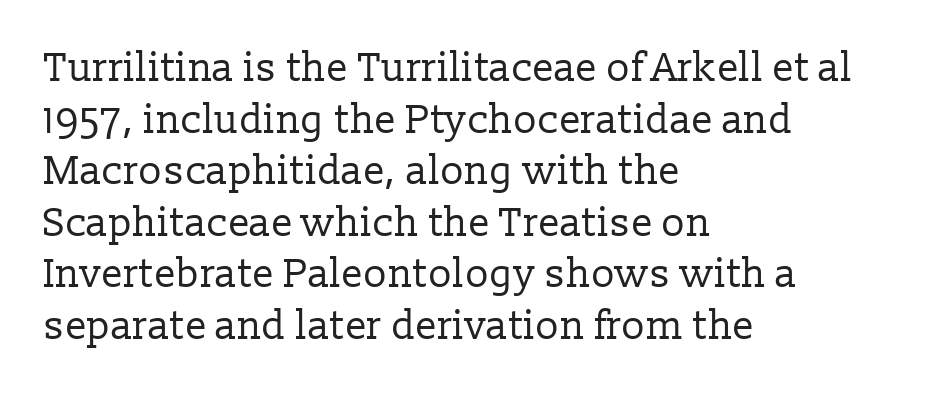
The rows are spaced the way most documents space them. Lines of text with bare space underneath. The passage shown has conventional tracking throughout. Do the letters lean? They stand straight. Does the copy run flush right? No — it runs flush left.
